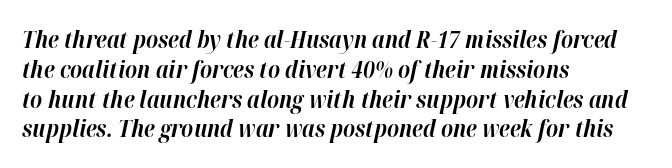
{"italic": "yes", "lean": "right", "slant_degrees": 12, "bold": "yes", "underline": "no", "align": "left", "line_spacing_ratio": 1.24, "letter_spacing": "normal", "letter_spacing_em": 0.0, "glyph_px": 24}
